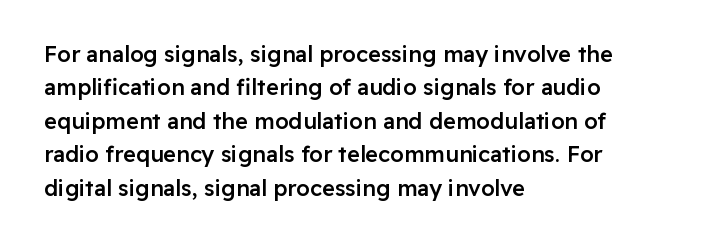
Rows of type keep a routine distance in the vertical direction. Default kerning and tracking; the words read as compact shapes. The font's upright variant was chosen for this text. As a designer I'd log this as weight 600, semibold. The string is rendered with underlining switched off.
